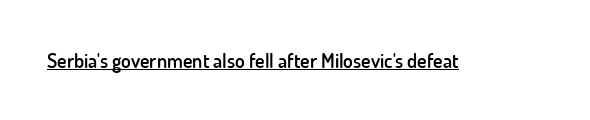
The image shows 20 px text type, upright; set normal letter spacing, underlined.
